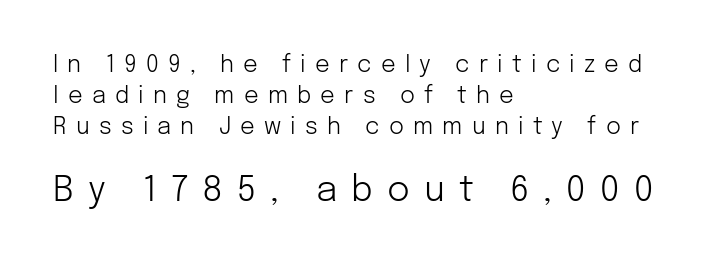
{"serif": "no", "italic": "no", "bold": "no", "weight": "light", "width": "normal", "stroke_contrast": "low", "x_height": "medium", "monospaced": "no", "underline": "no", "align": "left", "line_spacing": "normal", "line_spacing_ratio": 1.34, "letter_spacing": "wide", "letter_spacing_em": 0.4, "larger_block": "second", "size_ratio": 1.52, "glyph_px": 35}
